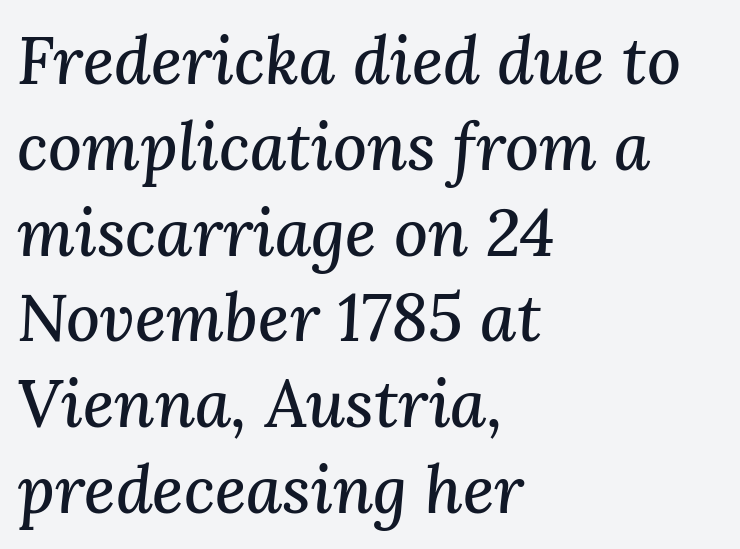
{"serif": "yes", "italic": "yes", "lean": "right", "slant_degrees": 3, "width": "normal", "stroke_contrast": "medium", "x_height": "medium", "monospaced": "no", "underline": "no", "align": "left", "line_spacing": "normal", "line_spacing_ratio": 1.3, "letter_spacing": "normal", "letter_spacing_em": 0.0, "glyph_px": 66}
